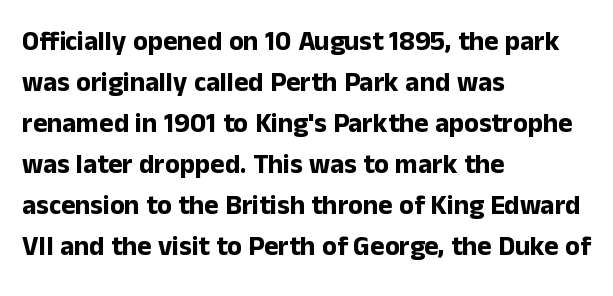
Q: Is the text bold? A: Yes.
Q: Is the text italic (slanted)? A: No, it is upright.
Q: Is the text underlined? A: No.
Q: How is the paragraph aligned? A: Left-aligned.
Q: Is the spacing between letters normal or unusually wide? A: Normal.
Q: Is the spacing between lines tight, normal or loose? A: Normal.
